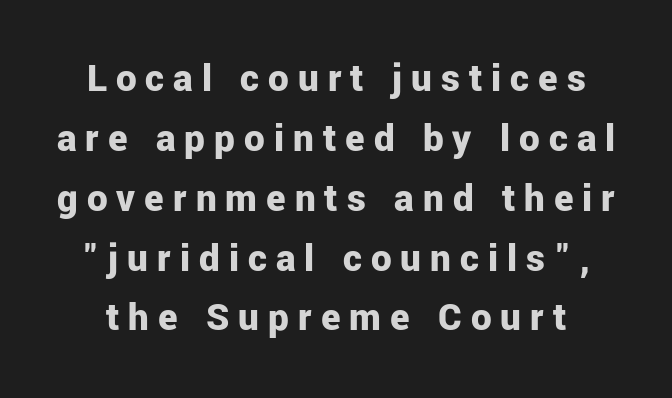
The image shows 41 px bold sans-serif type, upright; set normal line spacing (1.46x), unusually wide letter spacing (+0.22 em), not underlined; low stroke contrast and a medium x-height.
